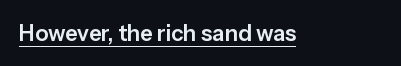
Compared with typical body copy, the letter spacing here is the same. Honestly, the underline is the first thing you notice here. No italicization has been applied; the sample stays upright.
